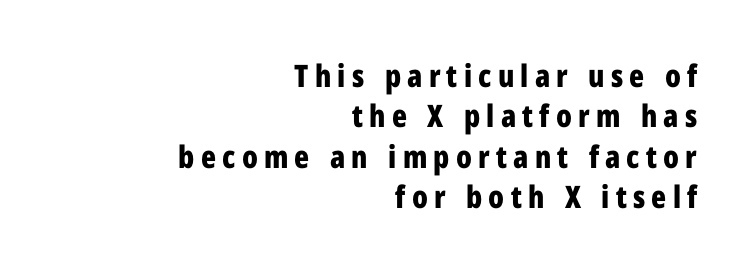
{"serif": "no", "italic": "no", "bold": "yes", "weight": "bold", "width": "condensed", "stroke_contrast": "low", "x_height": "medium", "monospaced": "no", "underline": "no", "align": "right", "line_spacing": "normal", "line_spacing_ratio": 1.3, "letter_spacing": "wide", "letter_spacing_em": 0.2, "glyph_px": 31}
